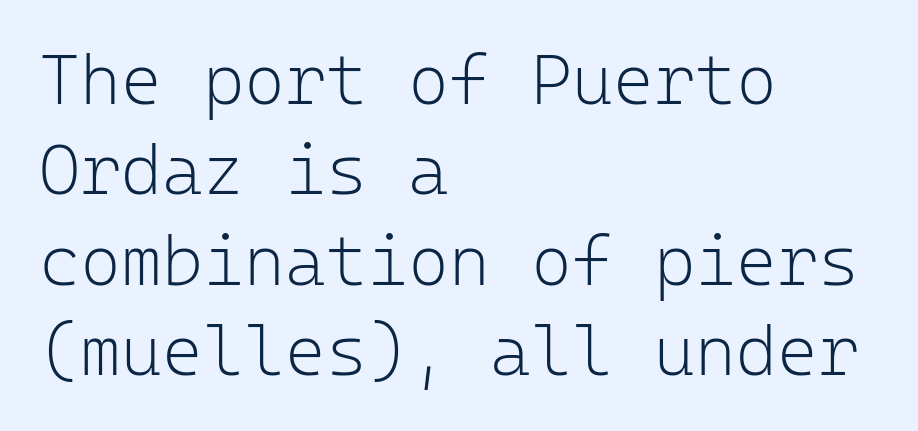
{"serif": "no", "italic": "no", "bold": "no", "weight": "light", "width": "normal", "stroke_contrast": "low", "x_height": "medium", "monospaced": "yes", "underline": "no", "align": "left", "line_spacing": "normal", "line_spacing_ratio": 1.29, "letter_spacing": "normal", "letter_spacing_em": 0.0, "glyph_px": 70}
